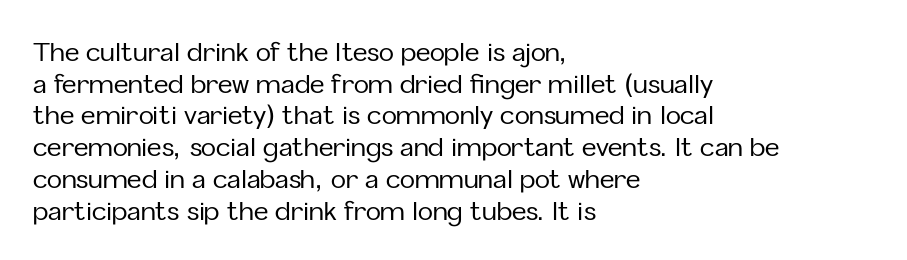
The rows are spaced the way most documents space them. No extra tracking has been applied to these lines. Which margin do the lines hug? The left one — the right edge is uneven. The gap between lines stays unmarked. If you drew a line through each stem, it would be perfectly vertical.
